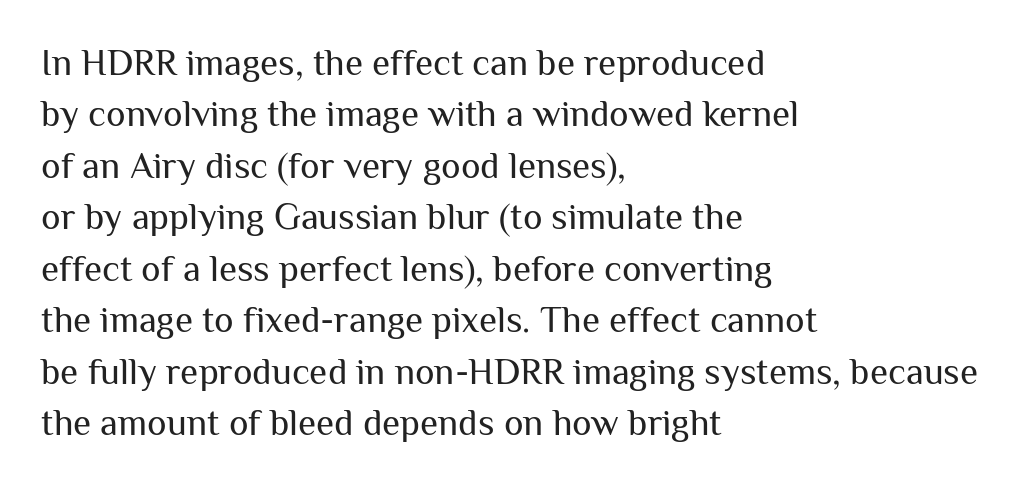
The image shows 37 px regular-weight sans-serif type, upright; set left-aligned, normal line spacing (1.39x), normal letter spacing, not underlined; medium stroke contrast and a medium x-height.
